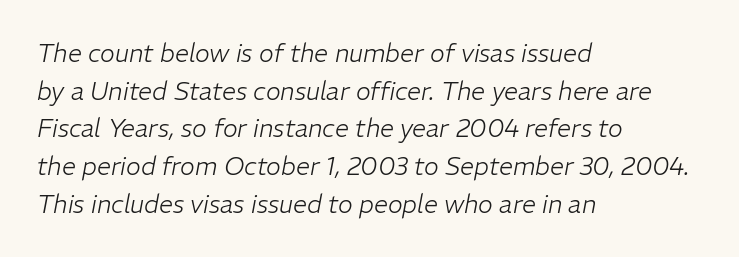
The image shows 25 px text type, italic (leaning right); set left-aligned, normal line spacing (1.51x), normal letter spacing, not underlined.
